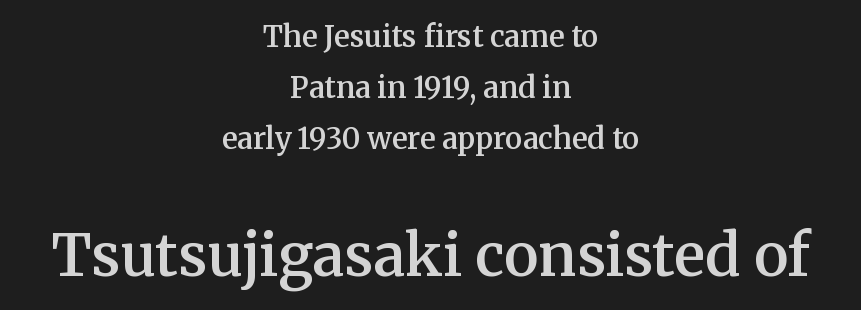
How are the letters spaced? Ordinarily, with no added tracking. The paragraph shown floats in the horizontal middle. Style check: upright. These lines are rendered in a variable-pitch font. Beneath every word, the page is bare. Look at the stroke-to-counter ratio: somewhat heavy, a semibold.
